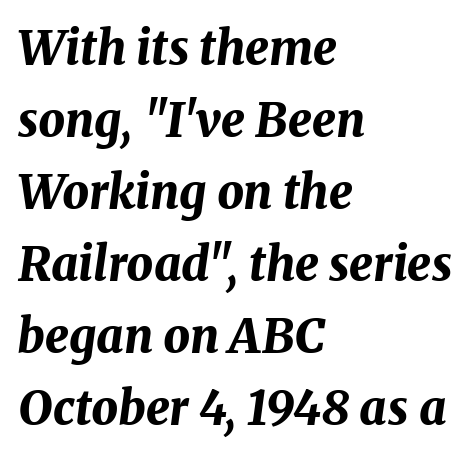
Q: Is the text bold? A: Yes.
Q: Is the text italic (slanted)? A: Yes, it leans right by about 8 degrees.
Q: Is the text underlined? A: No.
Q: How is the paragraph aligned? A: Left-aligned.
Q: Is the spacing between letters normal or unusually wide? A: Normal.
Q: Is the spacing between lines tight, normal or loose? A: Normal.
Q: Width (condensed, normal, or wide)? A: Normal.
Q: Stroke contrast? A: Medium.
Q: x-height? A: Medium.
Q: Monospaced? A: No.
